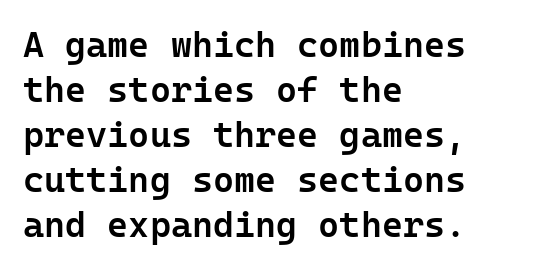
Do the letters lean? They stand straight. The glyphs are unaccompanied by any horizontal stroke below them. Reading down the column, the eye jumps a familiar distance to each next line. Left-aligned paragraph, ragged on the right.
